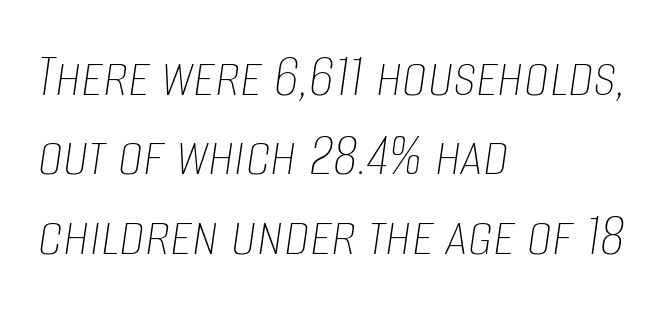
Posture: slanted. A clean baseline with only descenders dipping below it. The face used here is proportionally spaced, like ordinary book or web type. The rendering uses a moderate line-height, typical for paragraphs. Letters have the restrained weight of plain body copy at most.
